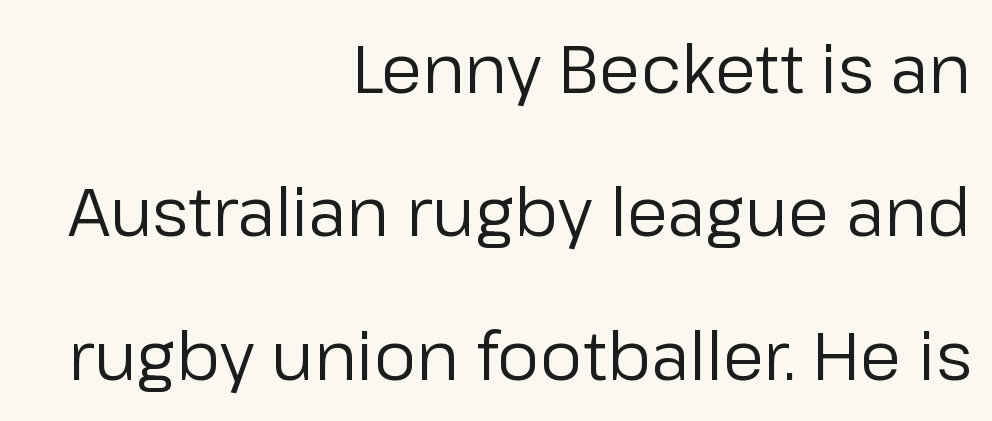
{"serif": "no", "italic": "no", "bold": "no", "weight": "regular", "width": "normal", "stroke_contrast": "low", "x_height": "medium", "monospaced": "no", "underline": "no", "align": "right", "line_spacing": "loose", "line_spacing_ratio": 2.14, "letter_spacing": "normal", "letter_spacing_em": 0.0, "glyph_px": 67}
